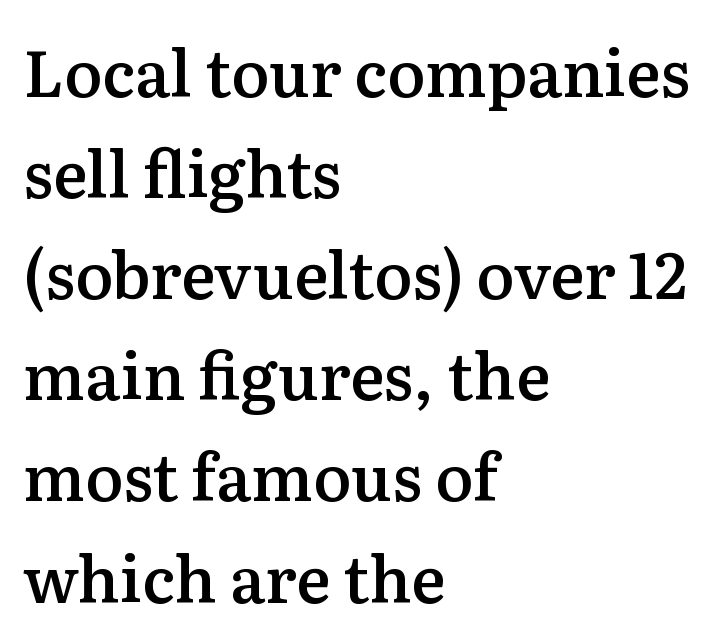
Its strokes are somewhat broadened, the hallmark of semibold type. The rendering shows small feet on the letterforms — a serif design. It's the straight-up-and-down kind of type. The ragged edge is on the right, which tells us the setting is flush left. Do the characters align in a grid? No, the font is proportional. Unmarked baselines from the first word to the last.
